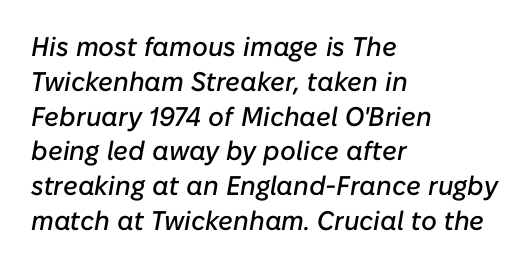
Q: Is the text italic (slanted)? A: Yes, it leans right by about 10 degrees.
Q: Is the text underlined? A: No.
Q: How is the paragraph aligned? A: Left-aligned.
Q: Is the spacing between letters normal or unusually wide? A: Normal.
Q: Is the spacing between lines tight, normal or loose? A: Normal.
